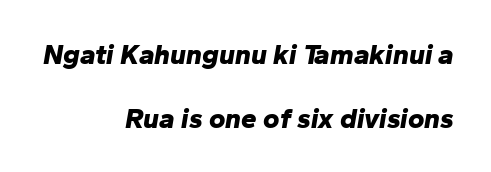
Q: Is the text bold? A: Yes.
Q: Is the text italic (slanted)? A: Yes, it leans right by about 10 degrees.
Q: Is the text underlined? A: No.
Q: How is the paragraph aligned? A: Right-aligned.
Q: Is the spacing between letters normal or unusually wide? A: Normal.
Q: Is the spacing between lines tight, normal or loose? A: Loose.
Q: Width (condensed, normal, or wide)? A: Normal.
Q: Stroke contrast? A: Low.
Q: x-height? A: Medium.
Q: Monospaced? A: No.
